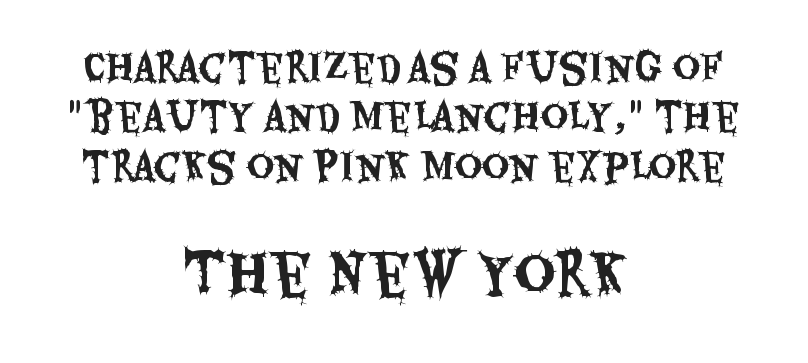
The image shows 57 px condensed sans-serif type, upright; set centered, normal line spacing (1.3x), normal letter spacing, not underlined; the second (bottom) block is 1.5x larger; medium stroke contrast and a large x-height.
